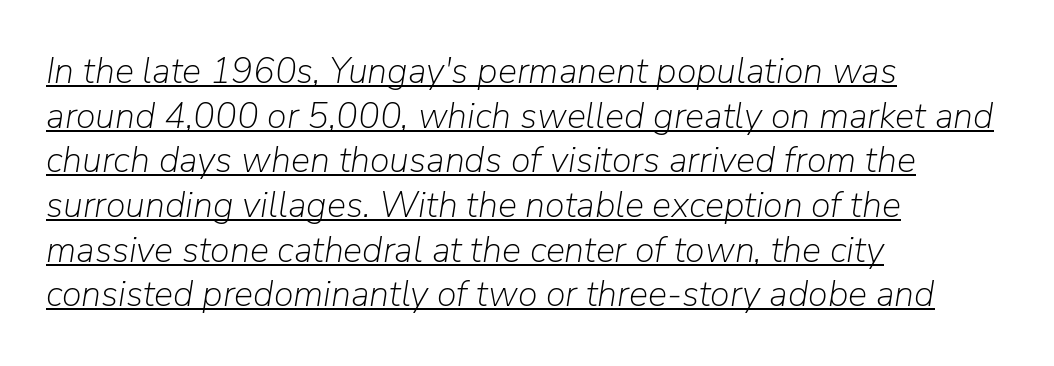
Students, note that the glyphs here touch the page at normal intervals. Note the varied advance widths — an 'i' is clearly narrower than an 'm'. You can see a thin bar hugging the bottom of the glyphs. This reads as an unemphasized weight, regular at the heaviest.
